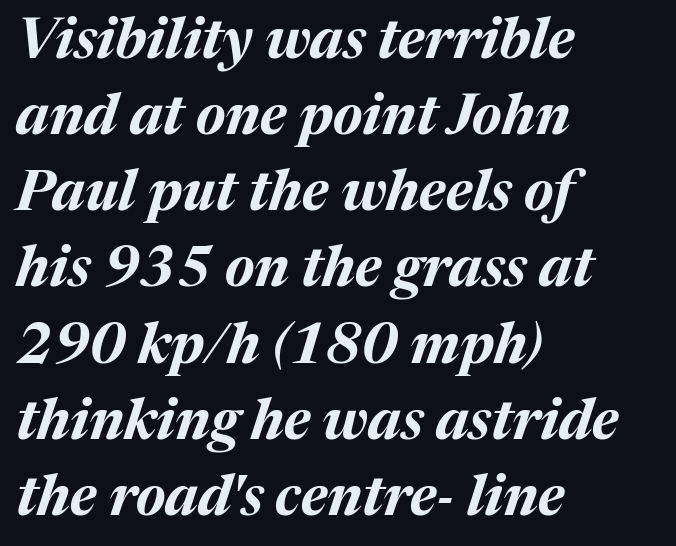
{"italic": "yes", "lean": "right", "slant_degrees": 17, "bold": "yes", "weight": "bold", "width": "normal", "stroke_contrast": "medium", "x_height": "medium", "monospaced": "no", "underline": "no", "align": "left", "line_spacing": "normal", "line_spacing_ratio": 1.36, "letter_spacing": "normal", "letter_spacing_em": 0.0, "glyph_px": 56}
